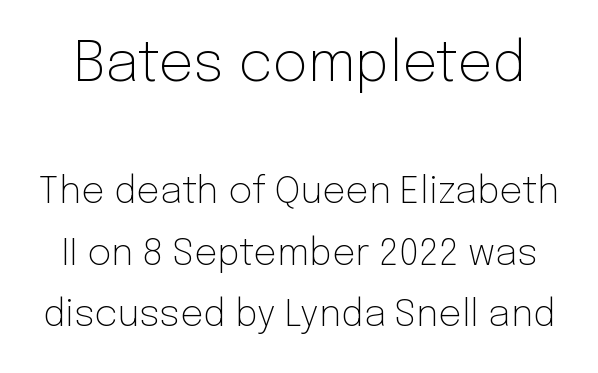
Q: Is the text bold? A: No.
Q: Is the text italic (slanted)? A: No, it is upright.
Q: Is the typeface a serif or a sans-serif typeface? A: Sans-serif.
Q: Is the text underlined? A: No.
Q: Is the spacing between letters normal or unusually wide? A: Normal.
Q: Is the spacing between lines tight, normal or loose? A: Normal.
Q: Which block of text is set in a larger size, the first (top) or the second (bottom)? A: The first (top) one.
Q: Width (condensed, normal, or wide)? A: Normal.
Q: Stroke contrast? A: Low.
Q: x-height? A: Medium.
Q: Monospaced? A: No.
